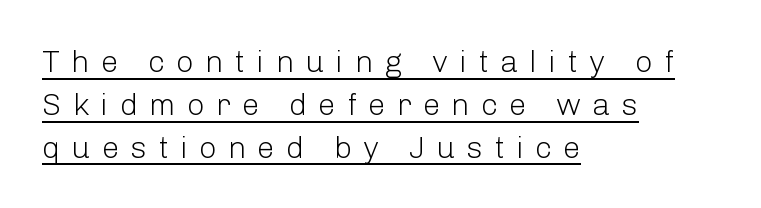
Q: Is the text bold? A: No.
Q: Is the text italic (slanted)? A: No, it is upright.
Q: Is the typeface a serif or a sans-serif typeface? A: Sans-serif.
Q: Is the text underlined? A: Yes.
Q: How is the paragraph aligned? A: Left-aligned.
Q: Is the spacing between letters normal or unusually wide? A: Unusually wide.
Q: Is the spacing between lines tight, normal or loose? A: Normal.
Q: Width (condensed, normal, or wide)? A: Normal.
Q: Stroke contrast? A: Low.
Q: x-height? A: Medium.
Q: Monospaced? A: No.
